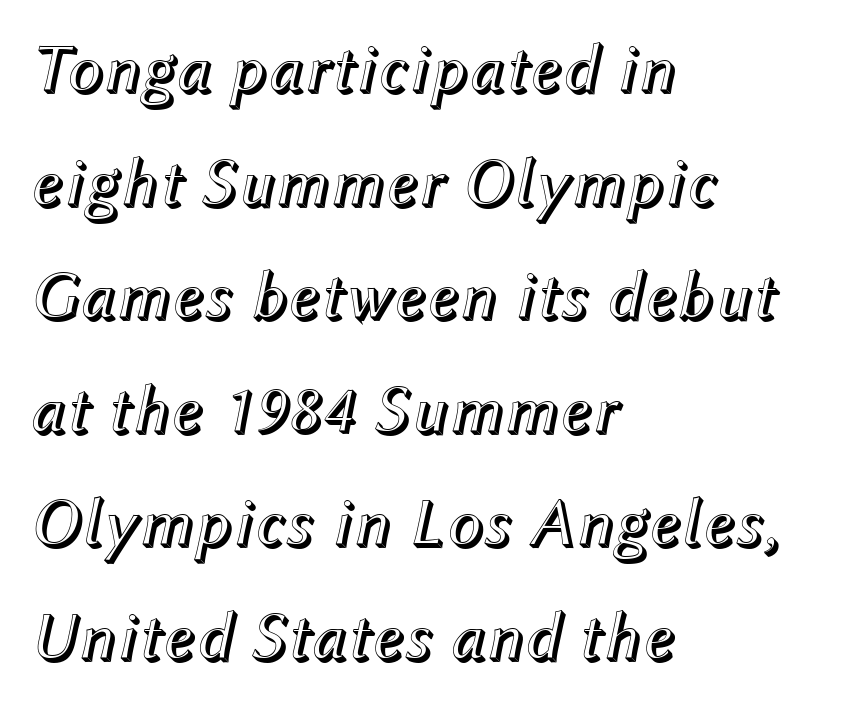
{"italic": "yes", "lean": "right", "slant_degrees": 12, "width": "normal", "x_height": "medium", "monospaced": "no", "underline": "no", "align": "left", "line_spacing": "normal", "line_spacing_ratio": 1.67, "letter_spacing": "normal", "letter_spacing_em": 0.0, "glyph_px": 68}
